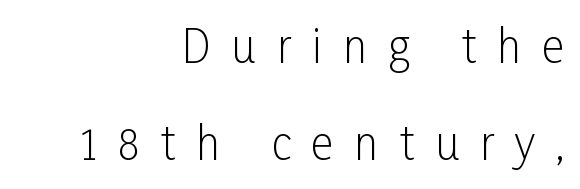
The image shows 44 px light, condensed sans-serif type, upright; set right-aligned, loose line spacing (2.21x), unusually wide letter spacing (+0.47 em), not underlined; low stroke contrast and a medium x-height.
